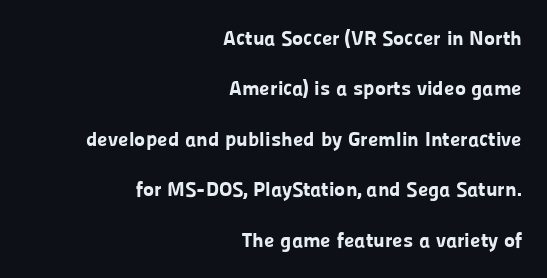
The image shows 21 px bold type, upright; set right-aligned, loose line spacing (2.4x), normal letter spacing, not underlined.
